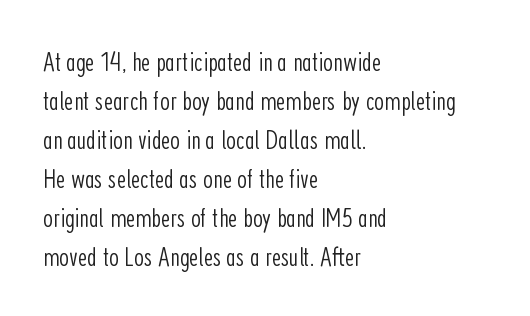
The image shows 28 px light, condensed sans-serif type, upright; set left-aligned, normal line spacing (1.39x), normal letter spacing, not underlined; low stroke contrast and a medium x-height.
